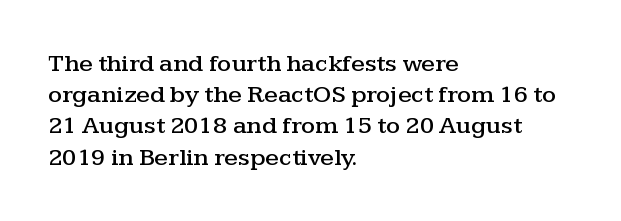
If you drew a line through each stem, it would be perfectly vertical. Leading: standard. The setting favours the left margin, as ordinary paragraphs usually do. Nobody touched the tracking dial on this one. Lines of text with bare space underneath.
